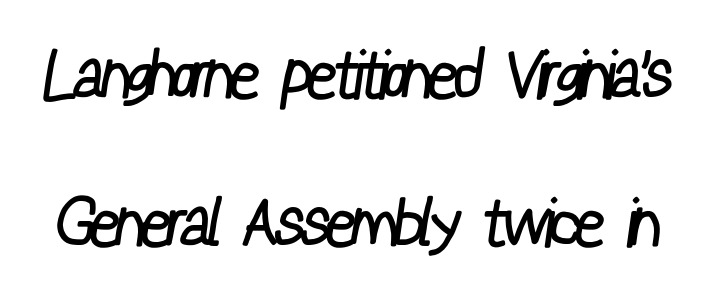
{"serif": "no", "bold": "no", "weight": "regular", "width": "condensed", "stroke_contrast": "low", "x_height": "medium", "monospaced": "no", "underline": "no", "line_spacing": "loose", "line_spacing_ratio": 2.24, "letter_spacing": "normal", "letter_spacing_em": 0.0, "glyph_px": 66}
